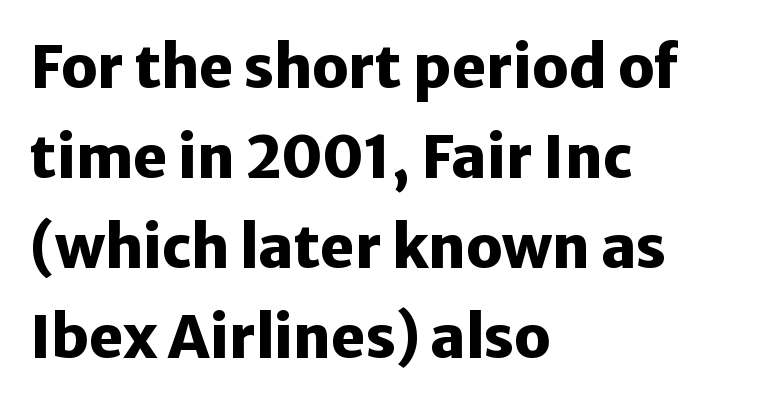
{"serif": "no", "italic": "no", "bold": "yes", "weight": "heavy", "width": "normal", "stroke_contrast": "low", "x_height": "medium", "monospaced": "no", "underline": "no", "align": "left", "line_spacing": "normal", "line_spacing_ratio": 1.55, "letter_spacing": "normal", "letter_spacing_em": 0.0, "glyph_px": 58}
